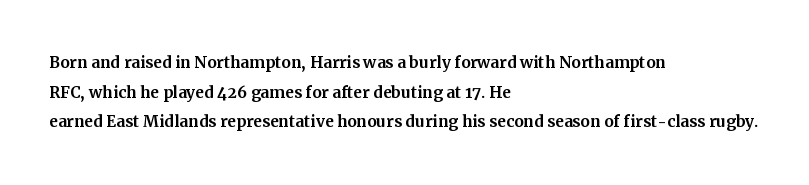
Q: Is the text italic (slanted)? A: No, it is upright.
Q: Is the text underlined? A: No.
Q: How is the paragraph aligned? A: Left-aligned.
Q: Is the spacing between letters normal or unusually wide? A: Normal.
Q: Is the spacing between lines tight, normal or loose? A: Normal.
